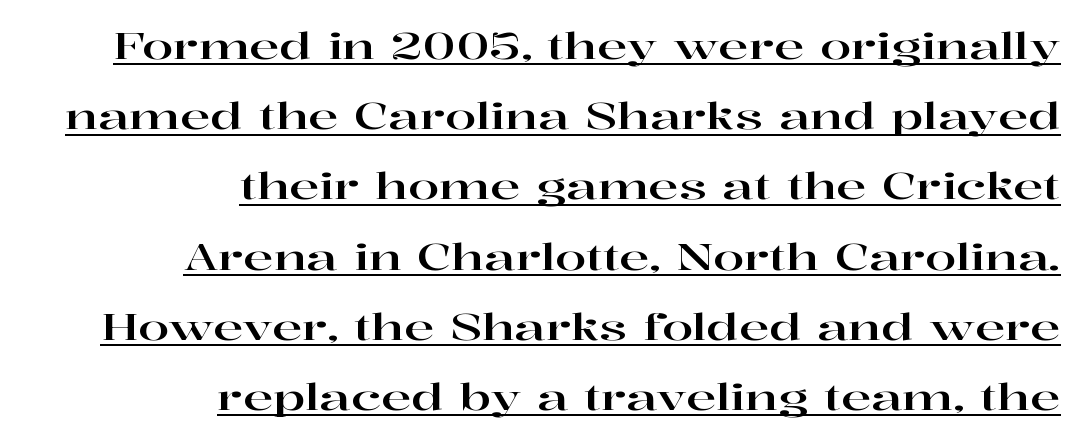
Q: Is the text italic (slanted)? A: No, it is upright.
Q: Is the typeface a serif or a sans-serif typeface? A: Serif.
Q: Is the text underlined? A: Yes.
Q: How is the paragraph aligned? A: Right-aligned.
Q: Is the spacing between letters normal or unusually wide? A: Normal.
Q: Is the spacing between lines tight, normal or loose? A: Loose.
Q: Width (condensed, normal, or wide)? A: Wide.
Q: Stroke contrast? A: High.
Q: x-height? A: Medium.
Q: Monospaced? A: No.
